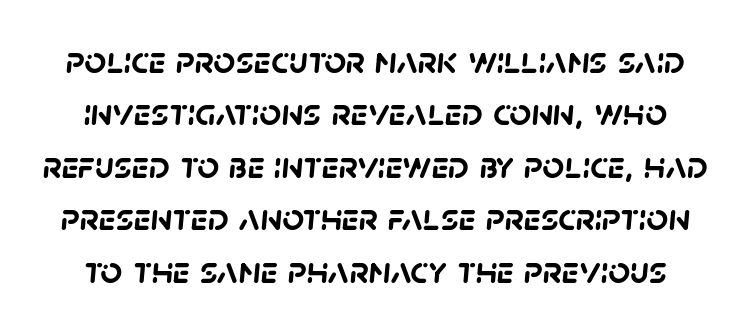
The passage shown is emphatically bold. Has an underline been added? It has not. Compared with typical body copy, the letter spacing here is the same. Serifs: no, the terminals of the letterforms are clean. Here the designer chose a conventional face with non-uniform glyph widths. This block has exactly the height ordinary leading produces.
